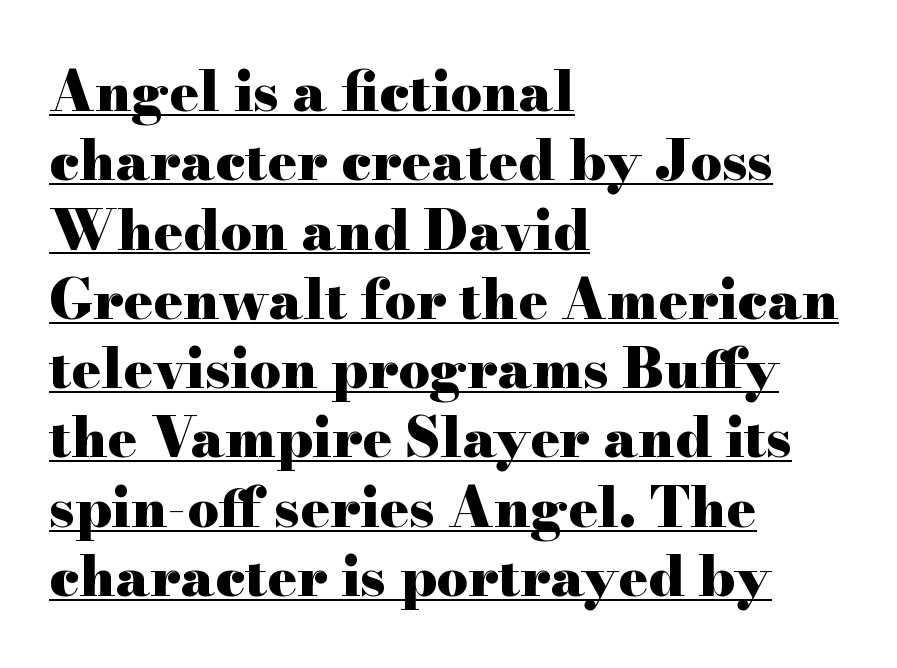
Is this a fixed-width face? No — the glyphs have proportional, varying widths. The passage is arranged the way most books set body copy — flush left. Letterform terminals end in serifs throughout the passage. How would I describe the line gaps? Plain and ordinary.
